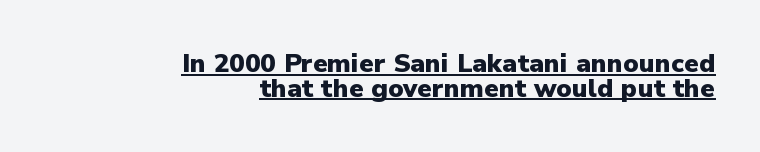
Q: Is the text bold? A: Yes.
Q: Is the text italic (slanted)? A: No, it is upright.
Q: Is the text underlined? A: Yes.
Q: How is the paragraph aligned? A: Right-aligned.
Q: Is the spacing between letters normal or unusually wide? A: Normal.
Q: Is the spacing between lines tight, normal or loose? A: Tight.
